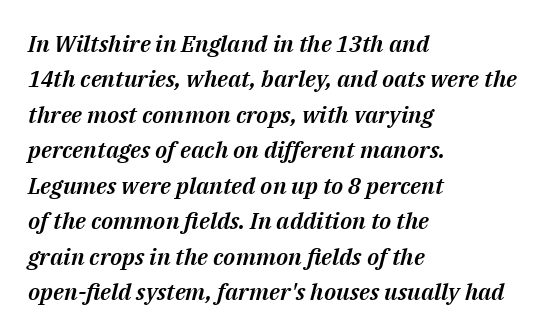
{"italic": "yes", "lean": "right", "slant_degrees": 14, "underline": "no", "align": "left", "line_spacing": "normal", "line_spacing_ratio": 1.54, "letter_spacing": "normal", "letter_spacing_em": 0.0, "glyph_px": 23}
